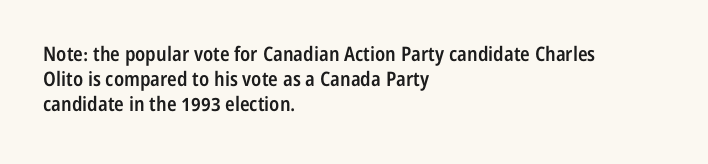
Where is the straight margin? On the left. Each glyph is drawn with semibold strokes, heavier than normal yet not fully bold. The passage shown is not underscored anywhere. Whoever set this chose a conventional vertical rhythm. Upright lettering throughout.
